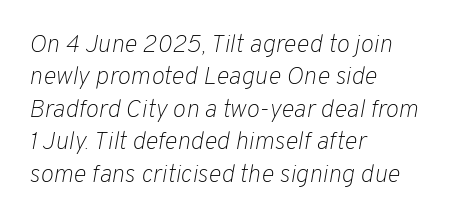
The zone under the glyphs is completely vacant. Alignment: flush left. Caption: face not bold, strokes unweighted. Slanted lettering throughout. The vertical gap from one line to the next is medium.
